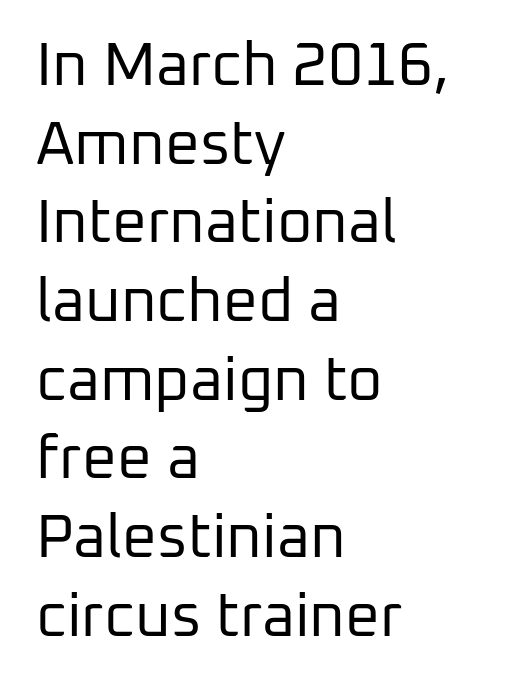
The image shows 61 px regular-weight sans-serif type, upright; set left-aligned, normal line spacing (1.29x), normal letter spacing, not underlined; low stroke contrast and a medium x-height.
